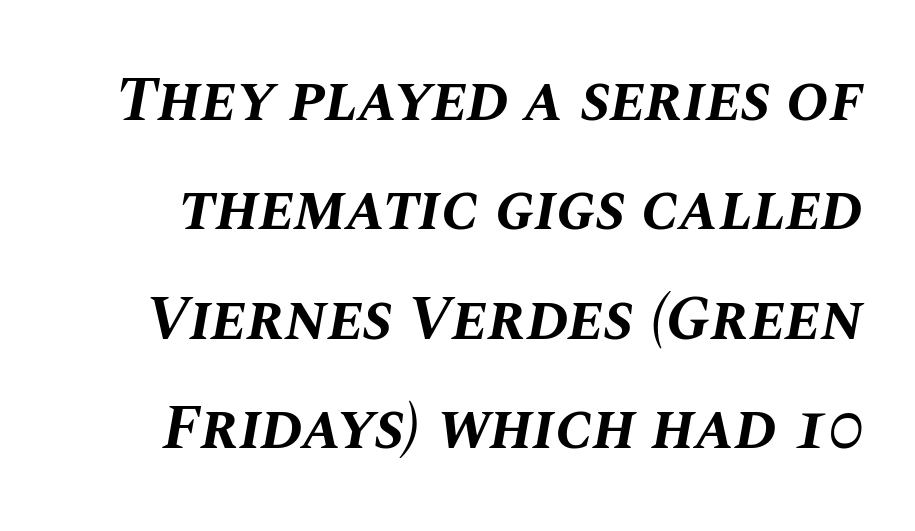
{"italic": "yes", "lean": "right", "slant_degrees": 10, "bold": "yes", "weight": "bold", "width": "normal", "stroke_contrast": "medium", "x_height": "large", "monospaced": "no", "underline": "no", "line_spacing_ratio": 1.71, "letter_spacing": "normal", "letter_spacing_em": 0.0, "glyph_px": 64}
